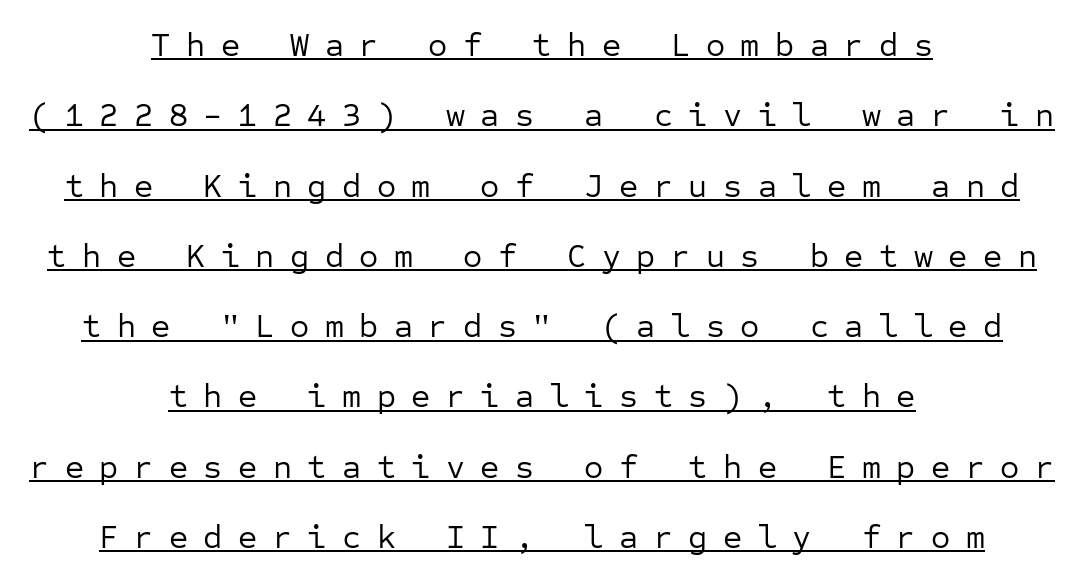
{"serif": "no", "italic": "no", "bold": "no", "weight": "regular", "width": "normal", "stroke_contrast": "low", "x_height": "medium", "monospaced": "yes", "underline": "yes", "align": "center", "line_spacing": "loose", "line_spacing_ratio": 2.13, "letter_spacing": "wide", "letter_spacing_em": 0.47, "glyph_px": 33}
